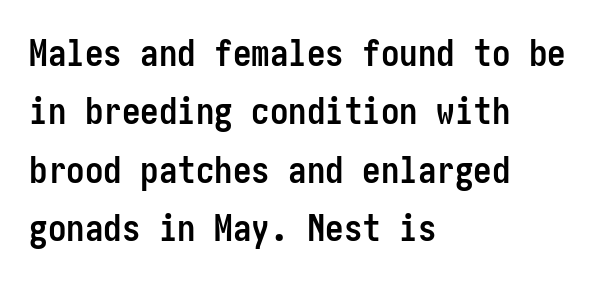
Compared with typical paragraphs, the rows here are spaced about the same. The line texture is even and compact thanks to regular tracking. Classification — sans serif. Check under the words: just untouched page. Compared with a centered layout, this one pins lines to the left instead.
